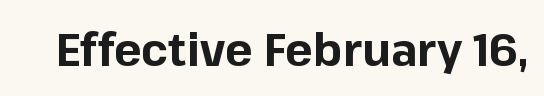
The type family on display is of the sans-serif kind. The area under the type is left untouched. Set as a true bold cut, around the 700 mark. Letter spacing: default. Each letter keeps its own natural width here, so spacing adapts to shape. A typesetter would mark this as roman, not italic.
